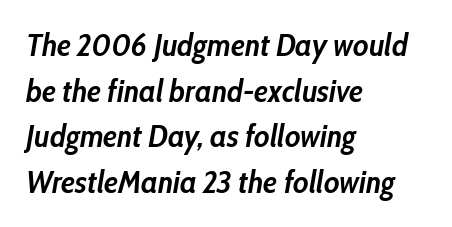
The image shows 31 px semibold, condensed type, italic (leaning right); set left-aligned, normal line spacing (1.47x), normal letter spacing, not underlined; low stroke contrast and a medium x-height.
